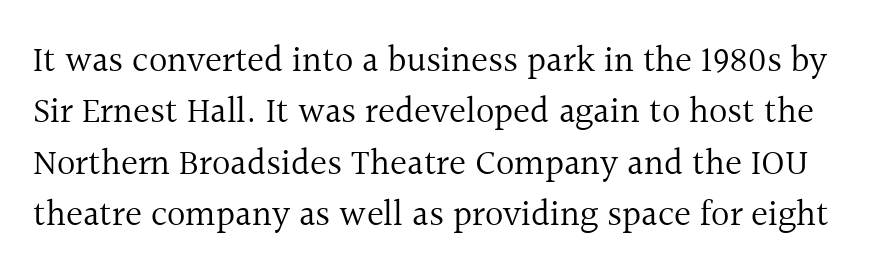
Is this a fixed-width face? No — the glyphs have proportional, varying widths. What stands out about the letter spacing? Nothing — it is the standard amount. This reads as an unemphasized weight, regular at the heaviest. These lines sit exactly where default settings would place them. Check the space under the baseline: it is left empty. Is this a sans? No — the strokes have serifs.
